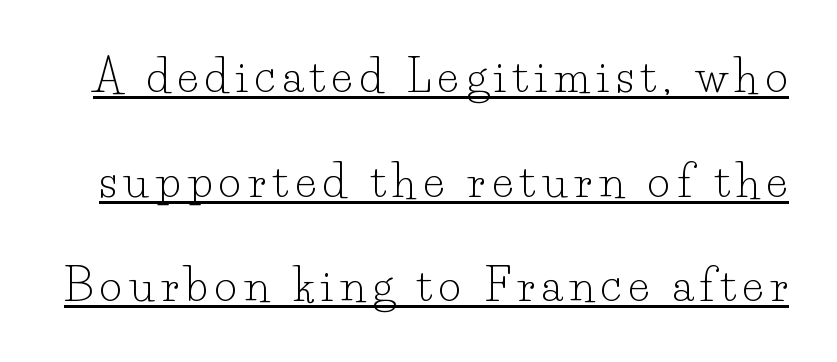
The image shows 44 px light serif type, upright; set loose line spacing (2.38x), underlined; low stroke contrast and a small x-height.
